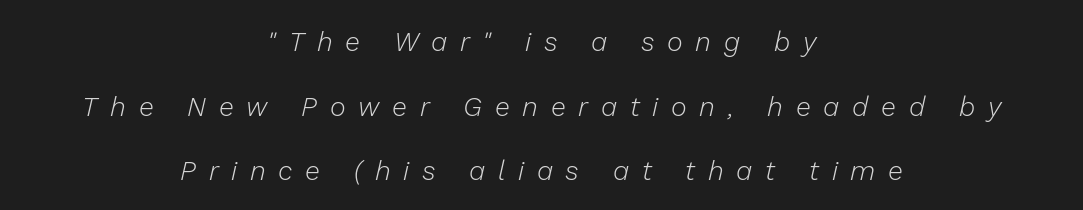
Q: Is the text bold? A: No.
Q: Is the text italic (slanted)? A: Yes, it leans right by about 13 degrees.
Q: Is the text underlined? A: No.
Q: How is the paragraph aligned? A: Centered.
Q: Is the spacing between letters normal or unusually wide? A: Unusually wide.
Q: Is the spacing between lines tight, normal or loose? A: Loose.
